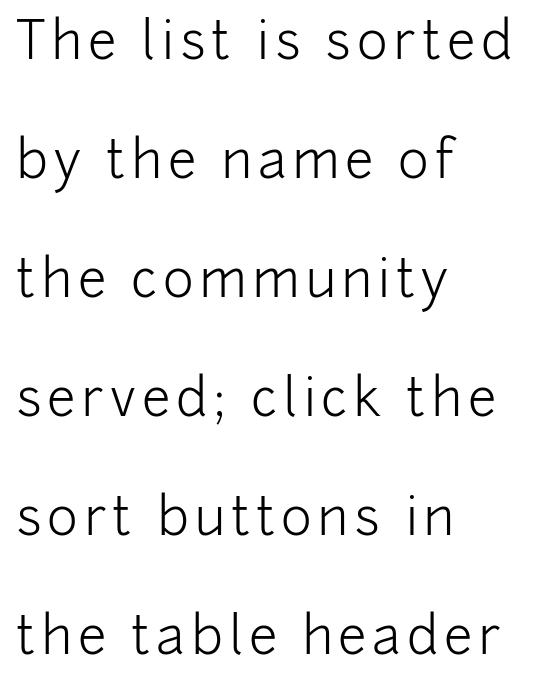
The image shows 52 px light sans-serif type, upright; set left-aligned, loose line spacing (2.29x), not underlined; low stroke contrast and a medium x-height.
